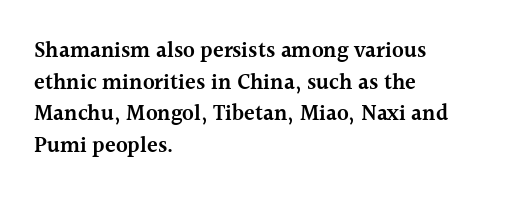
Q: Is the text bold? A: Semi-bold.
Q: Is the text italic (slanted)? A: No, it is upright.
Q: Is the text underlined? A: No.
Q: How is the paragraph aligned? A: Left-aligned.
Q: Is the spacing between letters normal or unusually wide? A: Normal.
Q: Is the spacing between lines tight, normal or loose? A: Normal.
